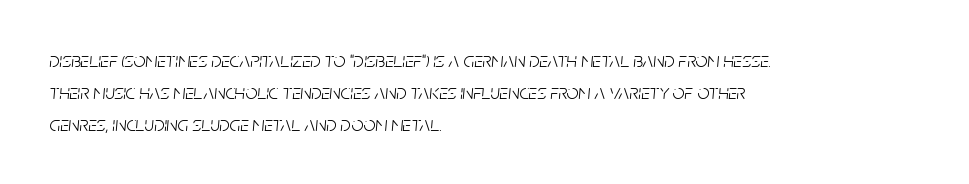
Q: Is the text bold? A: No.
Q: Is the text italic (slanted)? A: Yes, it leans right by about 5 degrees.
Q: Is the text underlined? A: No.
Q: How is the paragraph aligned? A: Left-aligned.
Q: Is the spacing between letters normal or unusually wide? A: Normal.
Q: Is the spacing between lines tight, normal or loose? A: Normal.
